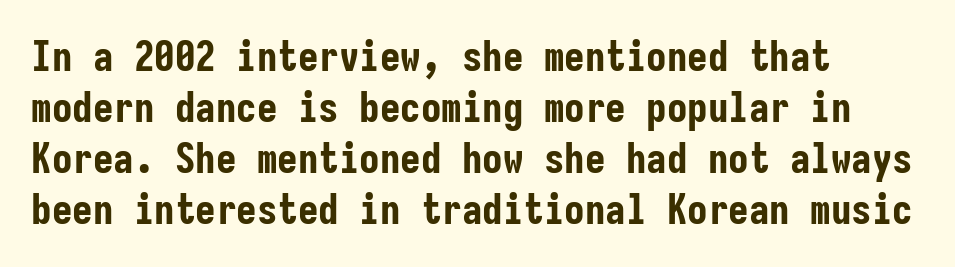
{"serif": "no", "italic": "no", "bold": "yes", "weight": "bold", "width": "condensed", "stroke_contrast": "low", "x_height": "medium", "monospaced": "yes", "underline": "no", "align": "left", "line_spacing_ratio": 1.24, "letter_spacing": "normal", "letter_spacing_em": 0.0, "glyph_px": 41}
